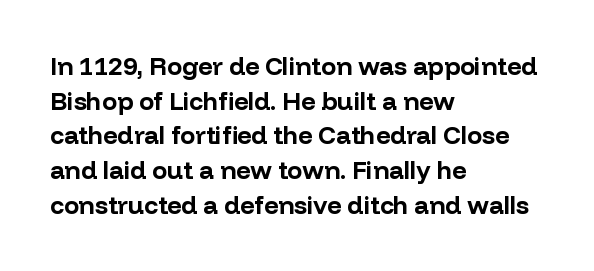
The image shows 25 px bold type, upright; set left-aligned, normal line spacing (1.39x), normal letter spacing, not underlined.
